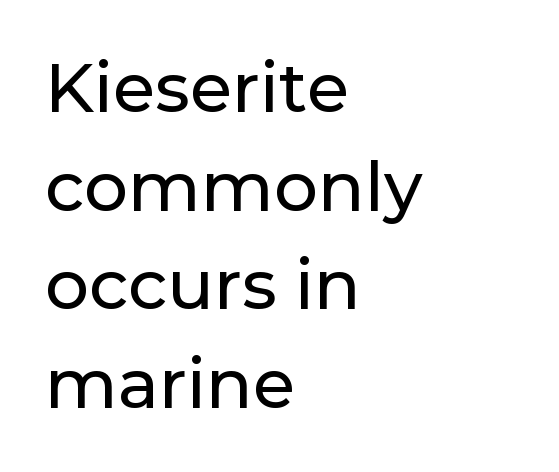
The image shows 69 px sans-serif type, upright; set left-aligned, normal line spacing (1.43x), normal letter spacing, not underlined; low stroke contrast and a medium x-height.
